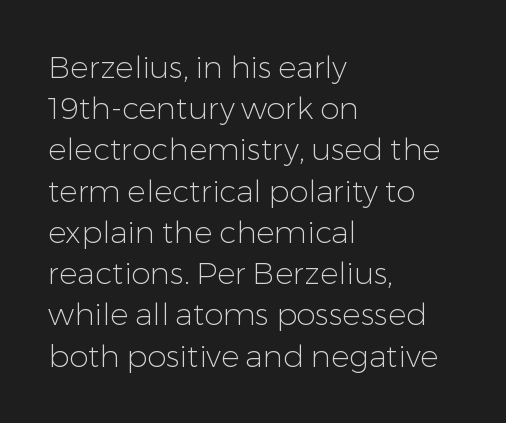
Nothing heavy about these letters — not bold at all. Short note: letters normally spaced. Are there feet on the stems? There aren't — it's a sans. Spacing verdict: proportional, widths tailored to each character.
